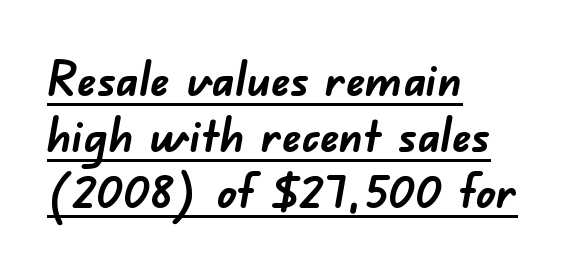
Q: Is the text bold? A: Yes.
Q: Is the typeface a serif or a sans-serif typeface? A: Sans-serif.
Q: Is the text underlined? A: Yes.
Q: How is the paragraph aligned? A: Left-aligned.
Q: Is the spacing between letters normal or unusually wide? A: Normal.
Q: Width (condensed, normal, or wide)? A: Normal.
Q: Stroke contrast? A: Low.
Q: x-height? A: Small.
Q: Monospaced? A: No.
